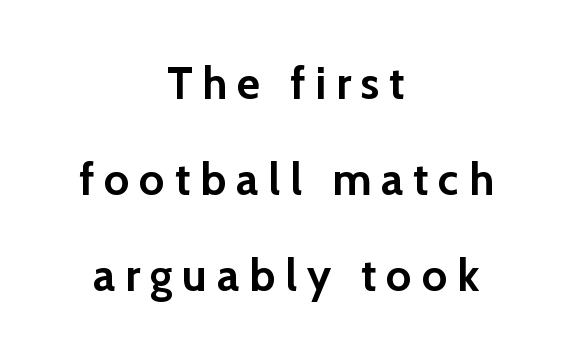
{"serif": "no", "italic": "no", "bold": "yes", "weight": "semibold", "width": "normal", "stroke_contrast": "low", "x_height": "medium", "monospaced": "no", "underline": "no", "align": "center", "line_spacing": "loose", "line_spacing_ratio": 2.13, "letter_spacing": "wide", "letter_spacing_em": 0.22, "glyph_px": 45}
